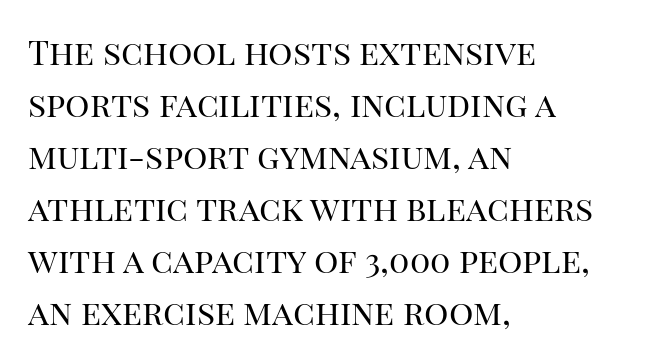
Q: Is the text bold? A: No.
Q: Is the text italic (slanted)? A: No, it is upright.
Q: Is the typeface a serif or a sans-serif typeface? A: Serif.
Q: Is the text underlined? A: No.
Q: How is the paragraph aligned? A: Left-aligned.
Q: Is the spacing between letters normal or unusually wide? A: Normal.
Q: Is the spacing between lines tight, normal or loose? A: Normal.
Q: Width (condensed, normal, or wide)? A: Normal.
Q: Stroke contrast? A: High.
Q: x-height? A: Large.
Q: Monospaced? A: No.
